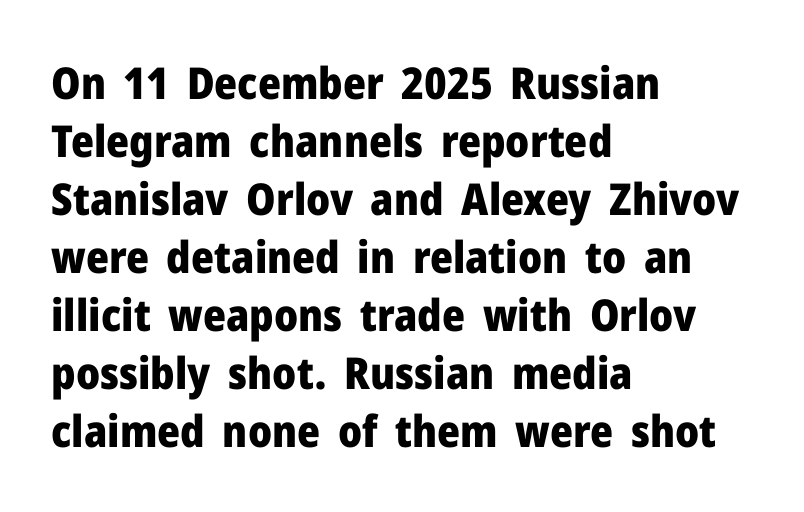
The horizontal fit of the characters is conventional and even. Check the space under the baseline: it is left empty. The rendering uses natural spacing where letterforms have individual widths. This block has exactly the height ordinary leading produces. Casual observation: everything's shoved over to the left. The type family on display is of the sans-serif kind.
